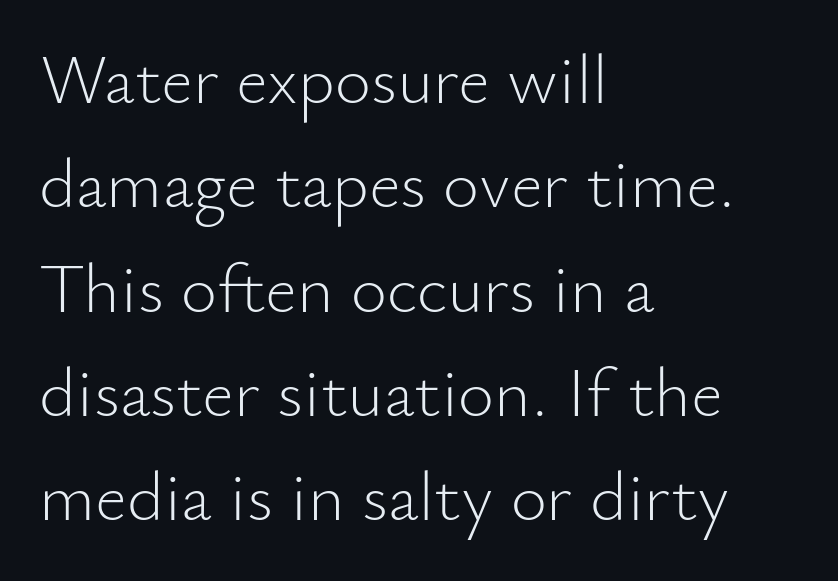
The image shows 70 px light sans-serif type, upright; set left-aligned, normal line spacing (1.49x), normal letter spacing, not underlined; low stroke contrast and a small x-height.
